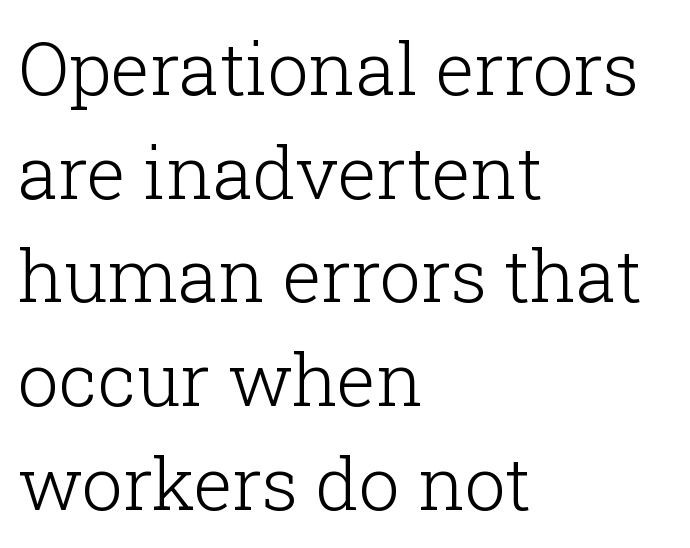
{"serif": "yes", "italic": "no", "bold": "no", "weight": "light", "width": "normal", "stroke_contrast": "low", "x_height": "medium", "monospaced": "no", "underline": "no", "align": "left", "line_spacing": "normal", "line_spacing_ratio": 1.42, "letter_spacing": "normal", "letter_spacing_em": 0.0, "glyph_px": 73}
